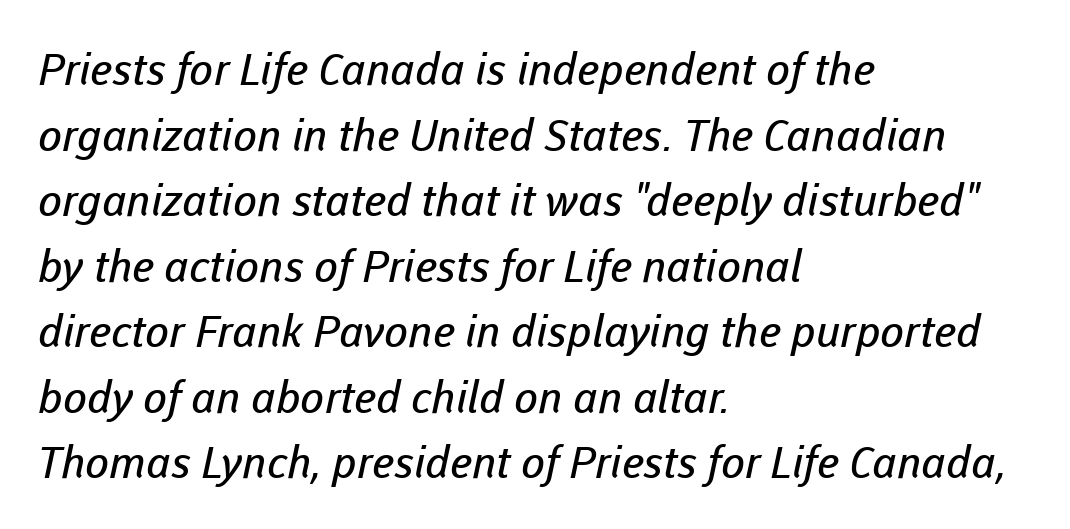
Q: Is the text bold? A: No.
Q: Is the typeface a serif or a sans-serif typeface? A: Sans-serif.
Q: Is the text underlined? A: No.
Q: How is the paragraph aligned? A: Left-aligned.
Q: Is the spacing between letters normal or unusually wide? A: Normal.
Q: Is the spacing between lines tight, normal or loose? A: Normal.
Q: Width (condensed, normal, or wide)? A: Normal.
Q: Stroke contrast? A: Low.
Q: x-height? A: Medium.
Q: Monospaced? A: No.
